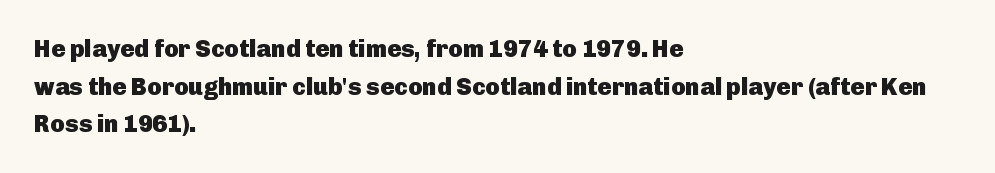
The image shows 24 px bold type, upright; set left-aligned, normal line spacing (1.57x), normal letter spacing, not underlined.
